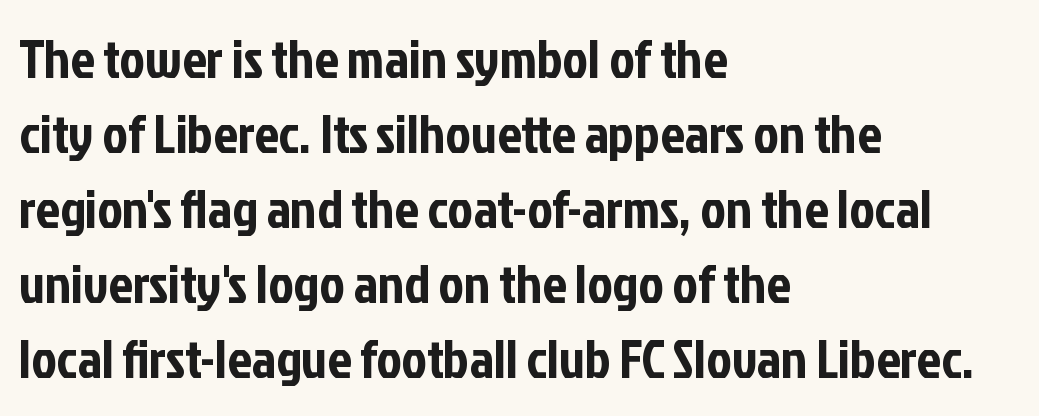
{"serif": "no", "italic": "no", "width": "condensed", "stroke_contrast": "low", "x_height": "medium", "monospaced": "no", "underline": "no", "align": "left", "line_spacing": "normal", "line_spacing_ratio": 1.39, "letter_spacing": "normal", "letter_spacing_em": 0.0, "glyph_px": 54}
